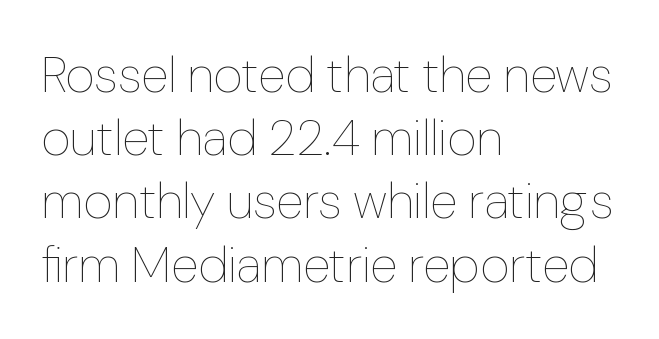
Observe the ordinary spacing: letters are neighbours, not strangers. Is there any slant? The stems are plumb. Is the stroke heavy? The answer is a plain regular-or-lighter. In CSS terms this would be text-align: left. The zone under the glyphs is completely vacant.
